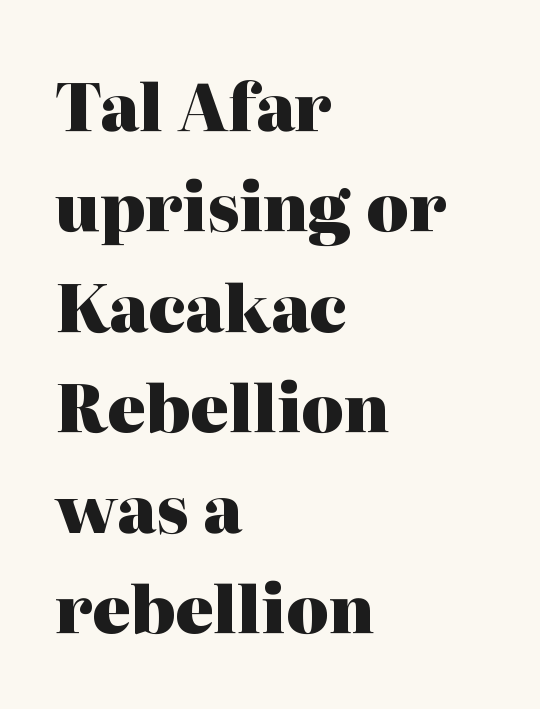
{"serif": "yes", "italic": "no", "bold": "yes", "weight": "heavy", "width": "normal", "stroke_contrast": "high", "x_height": "medium", "monospaced": "no", "underline": "no", "align": "left", "line_spacing": "normal", "line_spacing_ratio": 1.57, "letter_spacing": "normal", "letter_spacing_em": 0.0, "glyph_px": 64}
